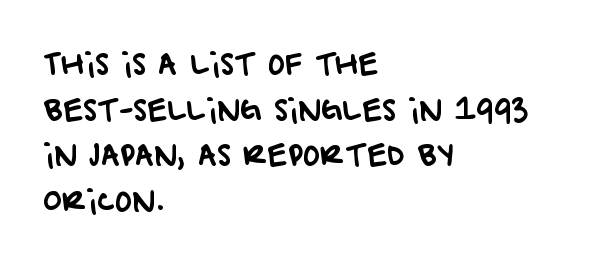
The face used here is proportionally spaced, like ordinary book or web type. Leading matches the norm, producing a regular column. Does the copy run flush right? No — it runs flush left. This rendering features lettering with no underline. Students, note that the glyphs here touch the page at normal intervals.
